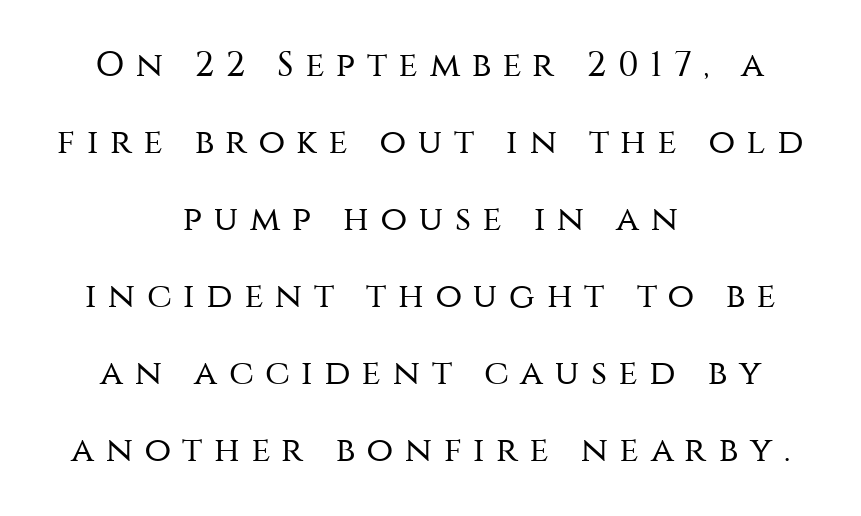
Q: Is the text bold? A: No.
Q: Is the text italic (slanted)? A: No, it is upright.
Q: Is the typeface a serif or a sans-serif typeface? A: Sans-serif.
Q: Is the text underlined? A: No.
Q: How is the paragraph aligned? A: Centered.
Q: Is the spacing between letters normal or unusually wide? A: Unusually wide.
Q: Is the spacing between lines tight, normal or loose? A: Loose.
Q: Width (condensed, normal, or wide)? A: Normal.
Q: Stroke contrast? A: Medium.
Q: x-height? A: Large.
Q: Monospaced? A: No.
